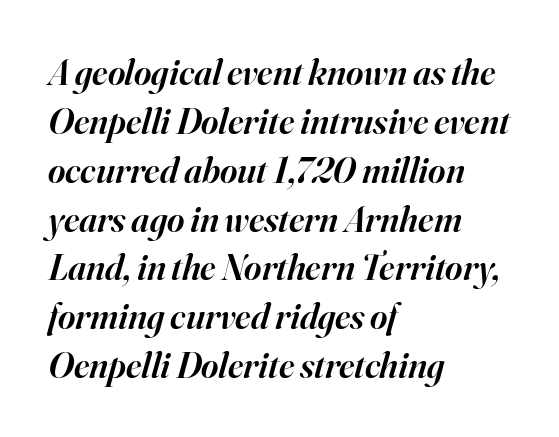
Has an underline been added? It has not. This sample is left-justified, so line endings fall wherever the words run out. Tracking value appears to be zero — textbook default spacing. The face used here has a pronounced slope to its letters. A typesetter would call this leading conventional body-copy spacing.
